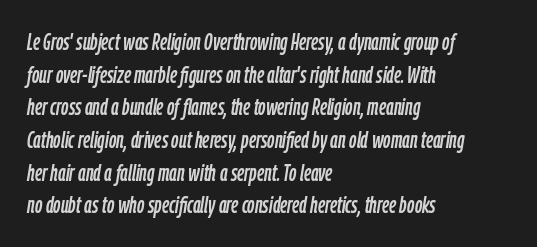
The image shows 23 px text type, italic (leaning right); set left-aligned, normal line spacing (1.42x), normal letter spacing, not underlined.
